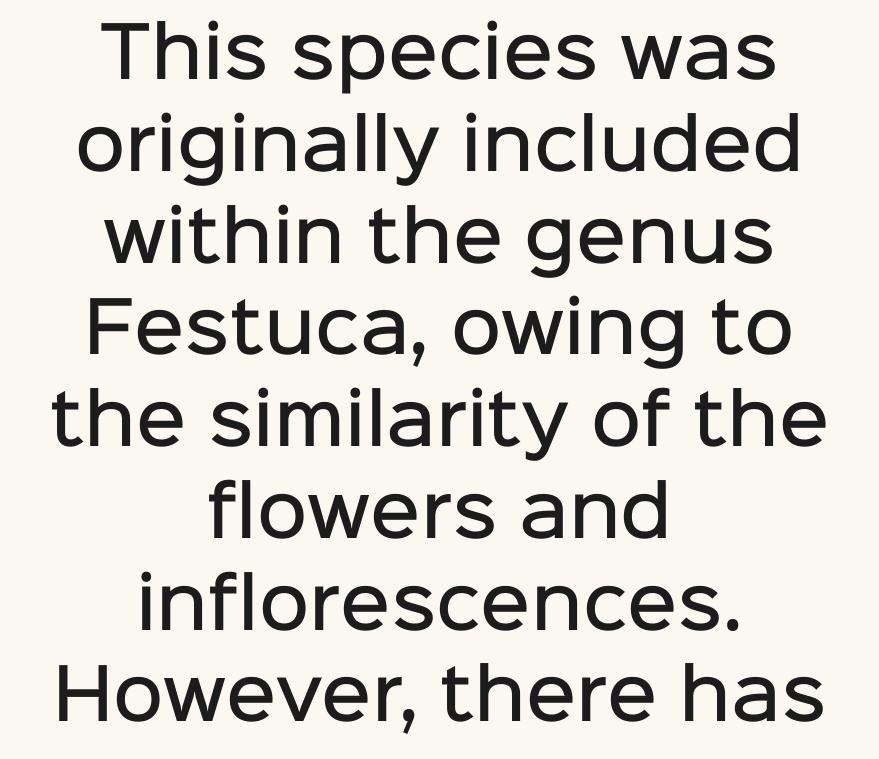
The compositor balanced each line on the midline. I'd describe the lettering as semibold — firm but not a full bold. The lettering stays uniformly vertical, giving the passage a roman look. Nothing sits at the stroke ends, so this counts as sans-serif.
